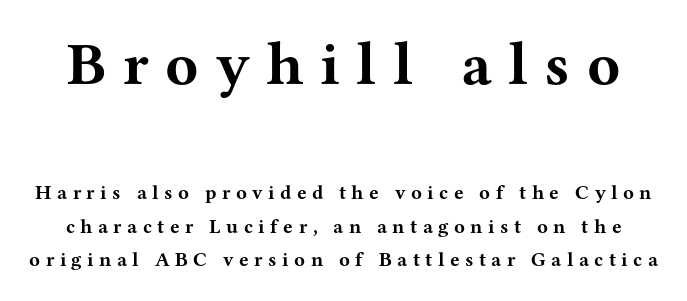
The image shows 61 px bold, wide serif type, upright; set normal line spacing (1.69x), unusually wide letter spacing (+0.27 em), not underlined; the first (top) block is 3.05x larger; medium stroke contrast and a medium x-height.
